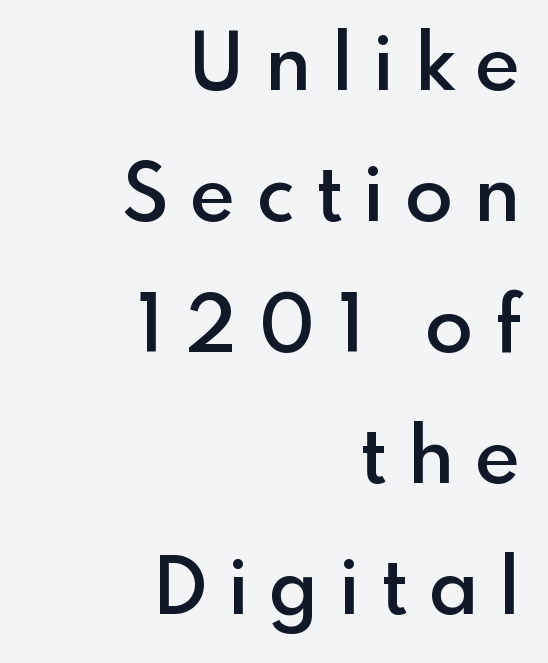
Think of a printed novel: that variable character pitch is what you see here. Is this a sans? Yes — the strokes have no serifs. Characters remain perfectly vertical along every line. Is there much room between lines? A standard amount, neither cramped nor airy. The rendering anchors every line to the right-hand side.
